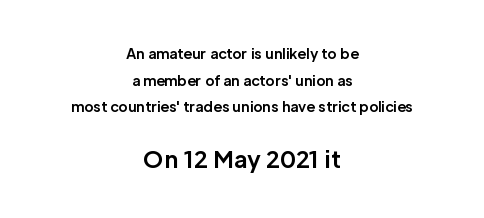
Q: Is the text bold? A: Yes.
Q: Is the text italic (slanted)? A: No, it is upright.
Q: Is the text underlined? A: No.
Q: How is the paragraph aligned? A: Centered.
Q: Is the spacing between letters normal or unusually wide? A: Normal.
Q: Is the spacing between lines tight, normal or loose? A: Loose.
Q: Which block of text is set in a larger size, the first (top) or the second (bottom)? A: The second (bottom) one.
